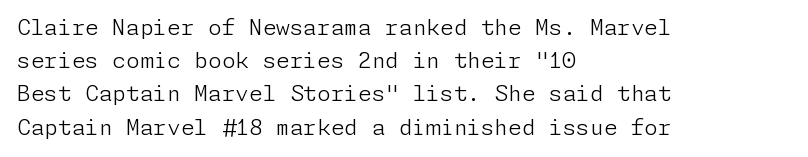
Tall strokes in this sample are plumb rather than angled. Weight: regular or lighter. Tracking value appears to be zero — textbook default spacing. The passage shown stacks its lines at a standard gap. The lines in this sample share a left origin and differ only in where they stop. Anything drawn beneath the words? Only blank space.
